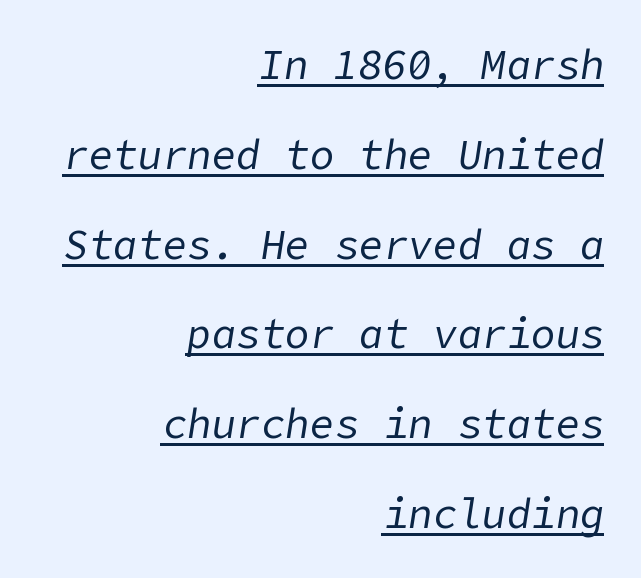
The image shows 41 px regular-weight type, italic (leaning right); set right-aligned, loose line spacing (2.19x), normal letter spacing, underlined; low stroke contrast and a medium x-height.
